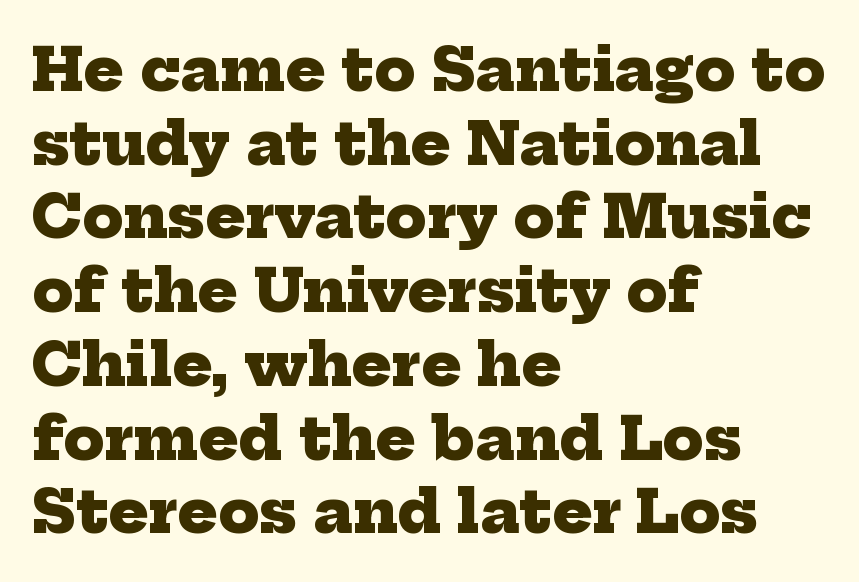
{"serif": "yes", "bold": "yes", "weight": "heavy", "width": "normal", "stroke_contrast": "low", "x_height": "medium", "monospaced": "no", "underline": "no", "align": "left", "line_spacing": "normal", "line_spacing_ratio": 1.25, "letter_spacing": "normal", "letter_spacing_em": 0.0, "glyph_px": 59}
